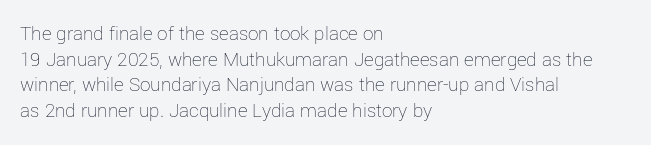
Q: Is the text bold? A: No.
Q: Is the text italic (slanted)? A: No, it is upright.
Q: Is the text underlined? A: No.
Q: How is the paragraph aligned? A: Left-aligned.
Q: Is the spacing between letters normal or unusually wide? A: Normal.
